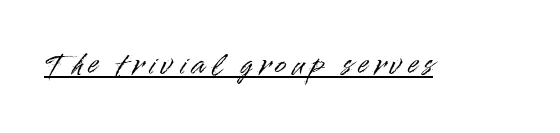
{"underline": "yes", "letter_spacing": "wide", "letter_spacing_em": 0.23, "glyph_px": 27}
